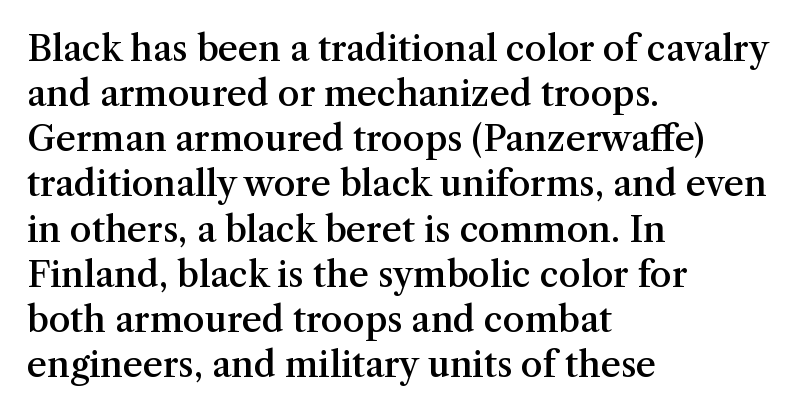
Compared with a centered layout, this one pins lines to the left instead. The strip under each line holds only bare page. Emphasis by weight is partial: semibold. The face used here is seriffed, in the tradition of book romans. Think of a printed novel: that variable character pitch is what you see here. This rendering leaves character spacing at its baseline value.
